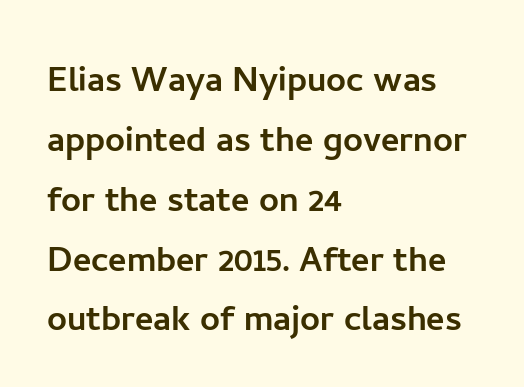
Beneath every word, the page is bare. The passage shown is typed in a proportional face where columns would drift. The designer went with a sans here, leaving each stem footless. In terms of leading, this rendering sits right in the middle. Observe the ordinary spacing: letters are neighbours, not strangers.
